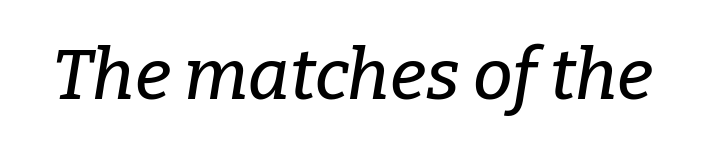
The image shows 71 px serif type, italic (leaning right); set normal letter spacing, not underlined; low stroke contrast and a medium x-height.
